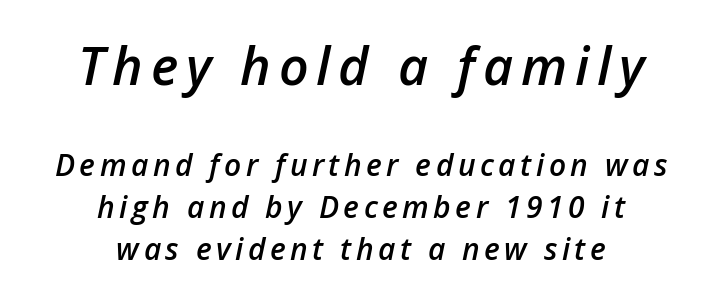
{"italic": "yes", "lean": "right", "slant_degrees": 12, "bold": "semi", "weight": "semibold", "width": "normal", "stroke_contrast": "low", "x_height": "medium", "monospaced": "no", "underline": "no", "align": "center", "line_spacing": "normal", "line_spacing_ratio": 1.4, "larger_block": "first", "size_ratio": 1.73, "glyph_px": 52}
